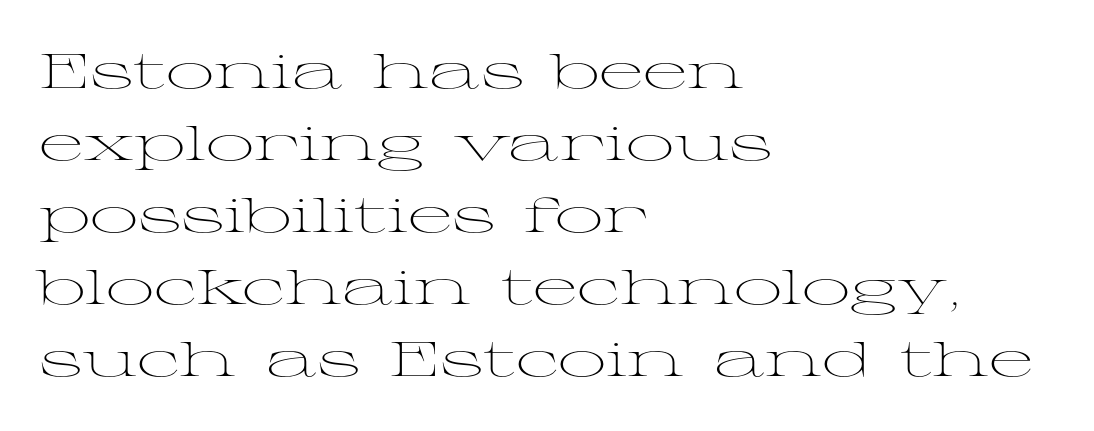
Q: Is the text bold? A: No.
Q: Is the text italic (slanted)? A: No, it is upright.
Q: Is the typeface a serif or a sans-serif typeface? A: Serif.
Q: Is the text underlined? A: No.
Q: How is the paragraph aligned? A: Left-aligned.
Q: Is the spacing between letters normal or unusually wide? A: Normal.
Q: Is the spacing between lines tight, normal or loose? A: Normal.
Q: Width (condensed, normal, or wide)? A: Wide.
Q: Stroke contrast? A: Medium.
Q: x-height? A: Medium.
Q: Monospaced? A: No.
